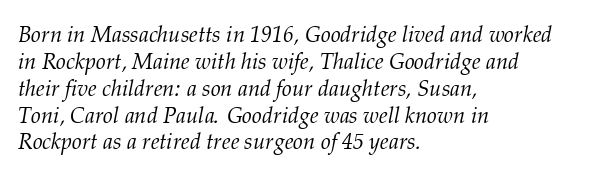
The image shows 22 px text type, italic (leaning right); set left-aligned, line spacing 1.22x, normal letter spacing, not underlined.
